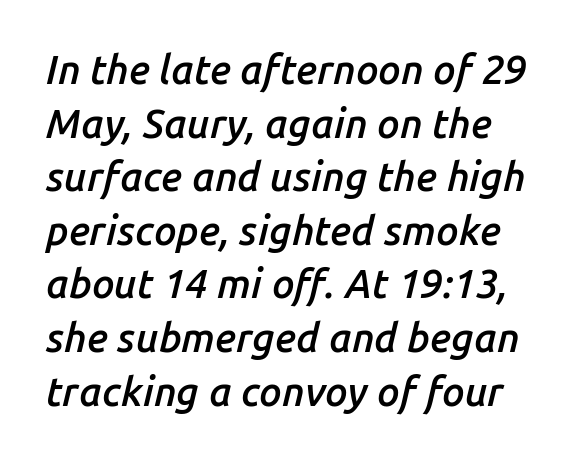
The image shows 40 px semibold type, italic (leaning right); set normal line spacing (1.34x), normal letter spacing, not underlined; low stroke contrast and a medium x-height.
